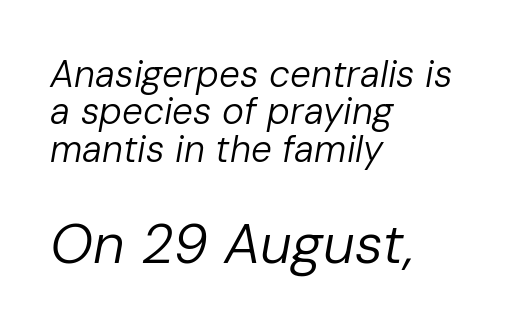
{"italic": "yes", "lean": "right", "slant_degrees": 10, "bold": "no", "weight": "regular", "width": "normal", "stroke_contrast": "low", "x_height": "medium", "monospaced": "no", "underline": "no", "align": "left", "line_spacing": "tight", "line_spacing_ratio": 1.01, "letter_spacing": "normal", "letter_spacing_em": 0.0, "larger_block": "second", "size_ratio": 1.51, "glyph_px": 56}
